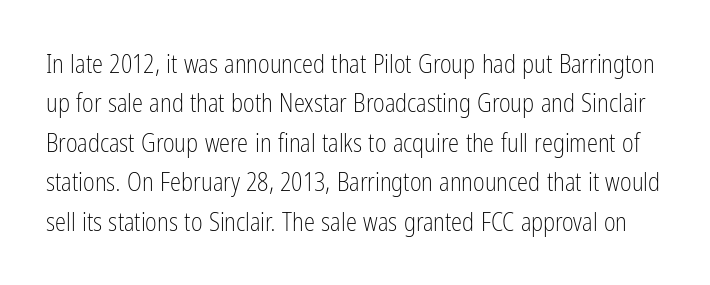
Observe the ordinary spacing: letters are neighbours, not strangers. Unlike italic type, these characters show no tilt at all. Words float on clear page, feet unadorned. Regular leading. Weight: regular or lighter.
